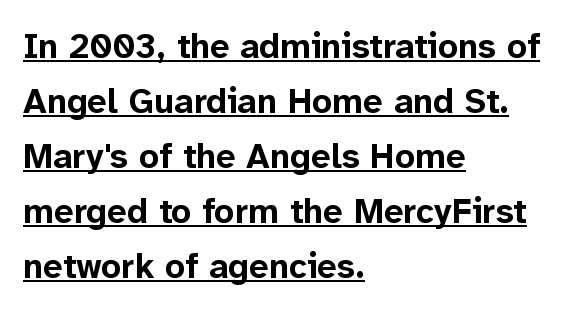
Q: Is the text bold? A: Yes.
Q: Is the text italic (slanted)? A: No, it is upright.
Q: Is the typeface a serif or a sans-serif typeface? A: Sans-serif.
Q: Is the text underlined? A: Yes.
Q: How is the paragraph aligned? A: Left-aligned.
Q: Is the spacing between letters normal or unusually wide? A: Normal.
Q: Is the spacing between lines tight, normal or loose? A: Normal.
Q: Width (condensed, normal, or wide)? A: Normal.
Q: Stroke contrast? A: Low.
Q: x-height? A: Medium.
Q: Monospaced? A: No.
